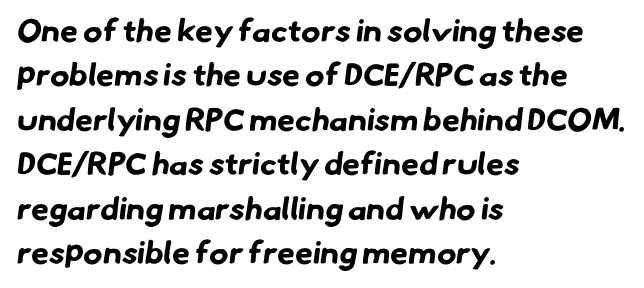
The image shows 32 px bold sans-serif type; set left-aligned, normal line spacing (1.39x), normal letter spacing, not underlined; low stroke contrast and a small x-height.
